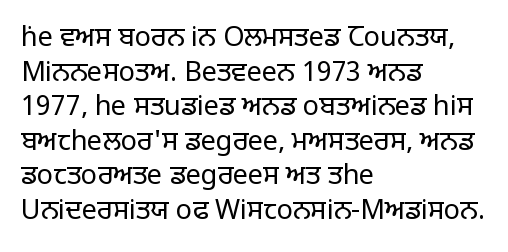
{"italic": "no", "bold": "no", "underline": "no", "align": "left", "line_spacing": "normal", "line_spacing_ratio": 1.28, "letter_spacing": "normal", "letter_spacing_em": 0.0, "glyph_px": 27}
